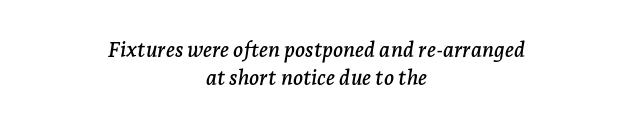
The whitespace from short lines is split evenly between both sides. The lines sit at an ordinary, default distance from one another. The rendering keeps characters at their native spacing. Slanted lettering throughout. Words float on clear page, feet unadorned.
